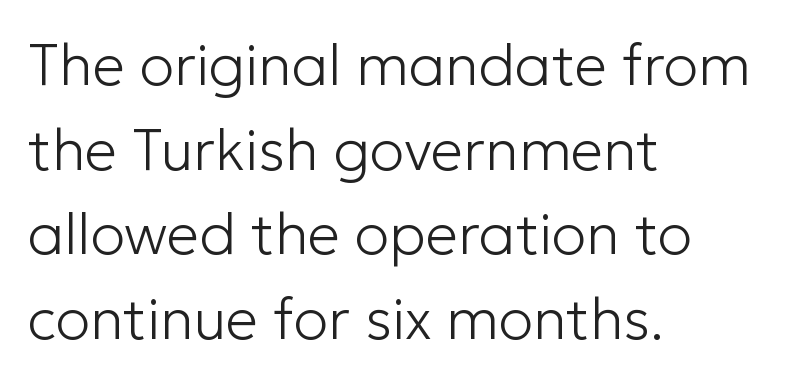
The image shows 58 px light sans-serif type, upright; set left-aligned, normal line spacing (1.46x), normal letter spacing, not underlined; low stroke contrast and a medium x-height.
